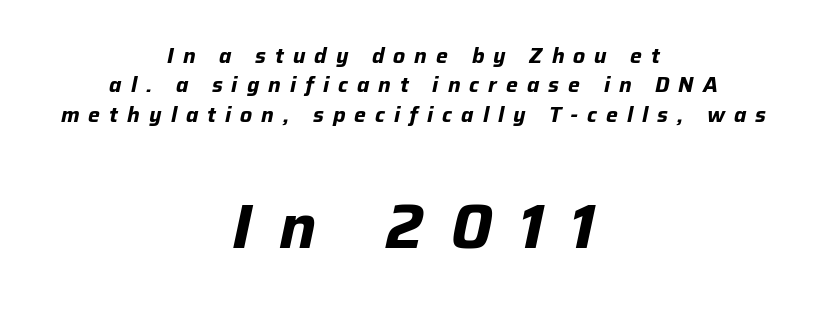
The vertical gap from one line to the next is medium. Each letter keeps its own natural width here, so spacing adapts to shape. What weight is shown? A full bold with thick strokes. Each row of text sits above clean, open space. Does extra space separate the letters? Yes, quite a lot of it. Where is the straight margin? There isn't one; the lines are centered.
